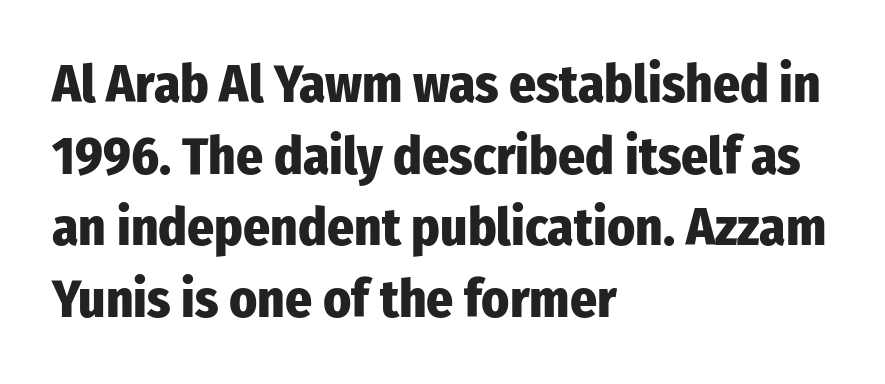
The glyphs have the mass of a bold cut. This sample uses an upright cut, with every glyph sitting square on the baseline. This rendering employs a face without finishing strokes, i.e., a sans-serif. In CSS terms this would be text-align: left.
